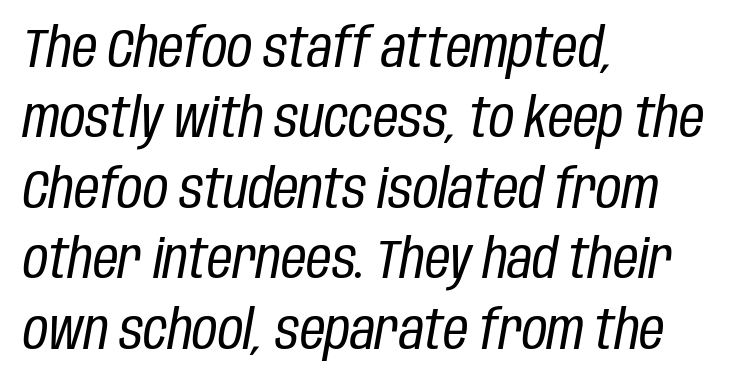
Q: Is the text bold? A: No.
Q: Is the text italic (slanted)? A: Yes, it leans right by about 10 degrees.
Q: Is the text underlined? A: No.
Q: How is the paragraph aligned? A: Left-aligned.
Q: Is the spacing between letters normal or unusually wide? A: Normal.
Q: Is the spacing between lines tight, normal or loose? A: Normal.
Q: Width (condensed, normal, or wide)? A: Condensed.
Q: Stroke contrast? A: Low.
Q: x-height? A: Large.
Q: Monospaced? A: No.
